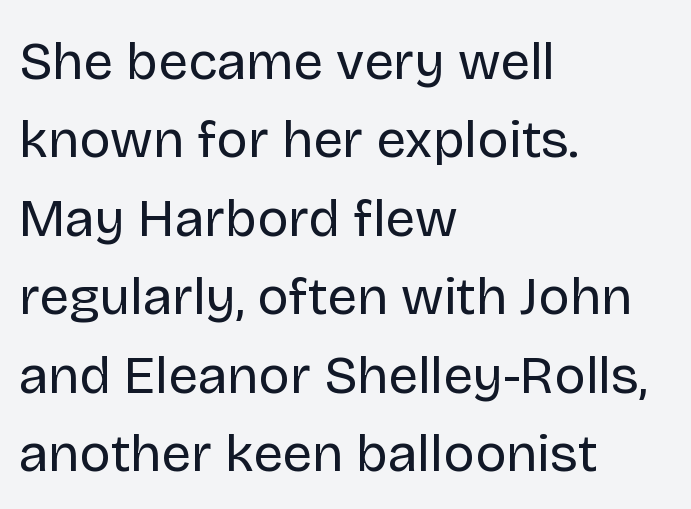
The image shows 53 px regular-weight sans-serif type, upright; set left-aligned, normal line spacing (1.48x), normal letter spacing, not underlined; low stroke contrast and a large x-height.
